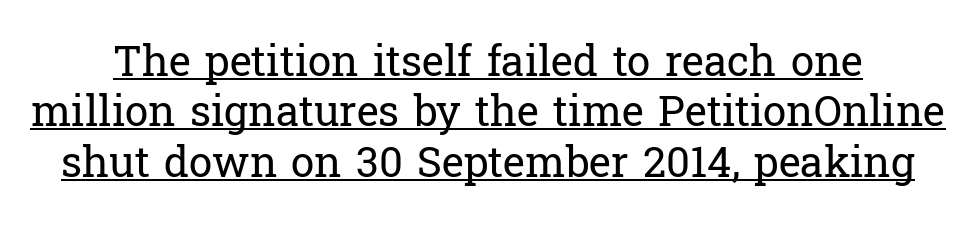
The face used here appears with an underline applied. Think of a printed novel: that variable character pitch is what you see here. The typeface has the unassuming heft of standard copy or less. The type family on display is of the serif kind.
